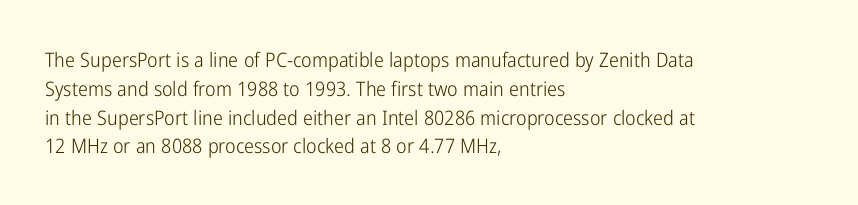
Q: Is the text bold? A: No.
Q: Is the text italic (slanted)? A: No, it is upright.
Q: Is the text underlined? A: No.
Q: How is the paragraph aligned? A: Left-aligned.
Q: Is the spacing between letters normal or unusually wide? A: Normal.
Q: Is the spacing between lines tight, normal or loose? A: Normal.
